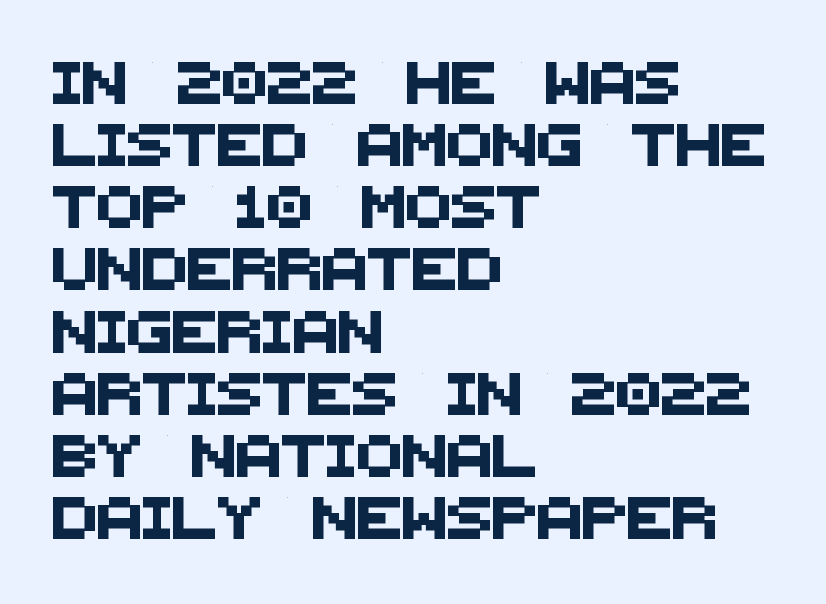
What kind of face is this? One without serifs — a sans. Looks like regular typesetting: each glyph gets only the width it needs. The passage is arranged the way most books set body copy — flush left. Quick note: interline space is typical. These lines keep a tight, regular rhythm from letter to letter. Words float on clear page, feet unadorned.
